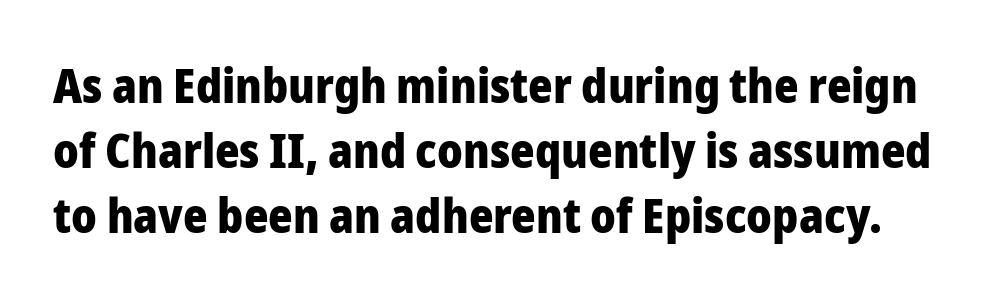
The image shows 47 px heavy sans-serif type, upright; set normal line spacing (1.38x), normal letter spacing, not underlined; low stroke contrast and a medium x-height.
